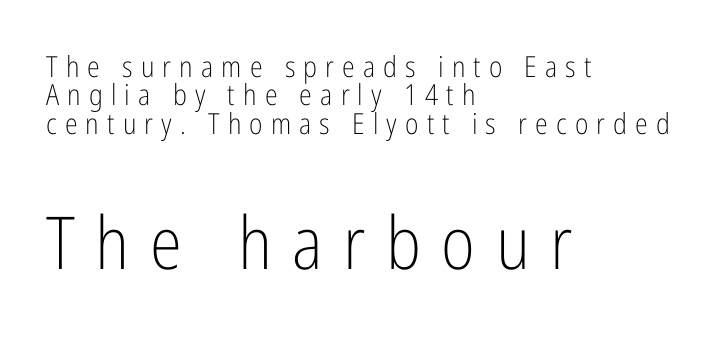
The lettering holds an erect, upright posture throughout. Very little white space separates one row of letters from the next. The emphasis by scale lands on block number two, below. The horizontal fit of the characters is loose and conspicuously gappy. The rendering uses natural spacing where letterforms have individual widths.
